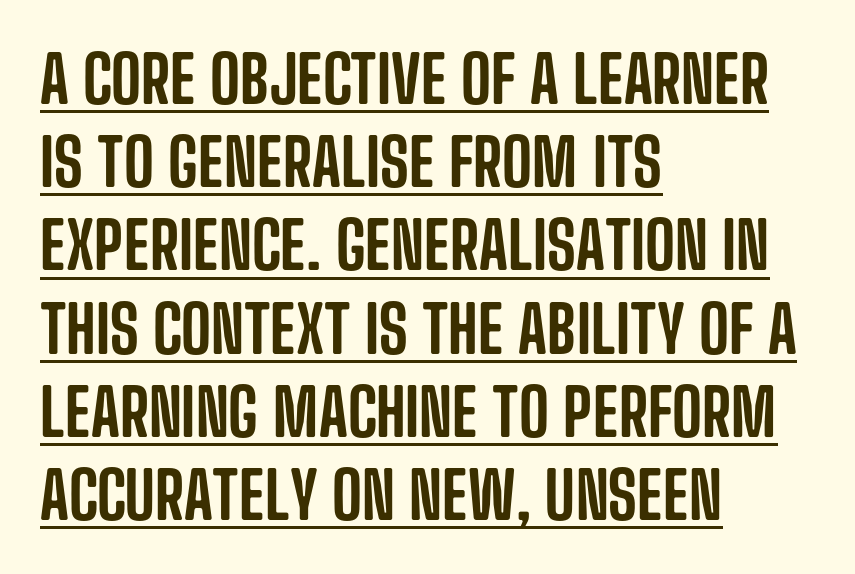
Q: Is the text italic (slanted)? A: No, it is upright.
Q: Is the typeface a serif or a sans-serif typeface? A: Sans-serif.
Q: Is the text underlined? A: Yes.
Q: How is the paragraph aligned? A: Left-aligned.
Q: Is the spacing between letters normal or unusually wide? A: Normal.
Q: Is the spacing between lines tight, normal or loose? A: Normal.
Q: Width (condensed, normal, or wide)? A: Condensed.
Q: Stroke contrast? A: Low.
Q: x-height? A: Large.
Q: Monospaced? A: No.
